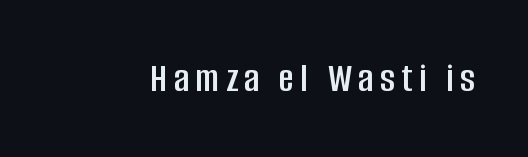
Honestly, there is no underline to notice here at all. Observe the absence of serifs on each vertical stroke in this sample. A typesetter would mark this as roman, not italic. Note the varied advance widths — an 'i' is clearly narrower than an 'm'.
